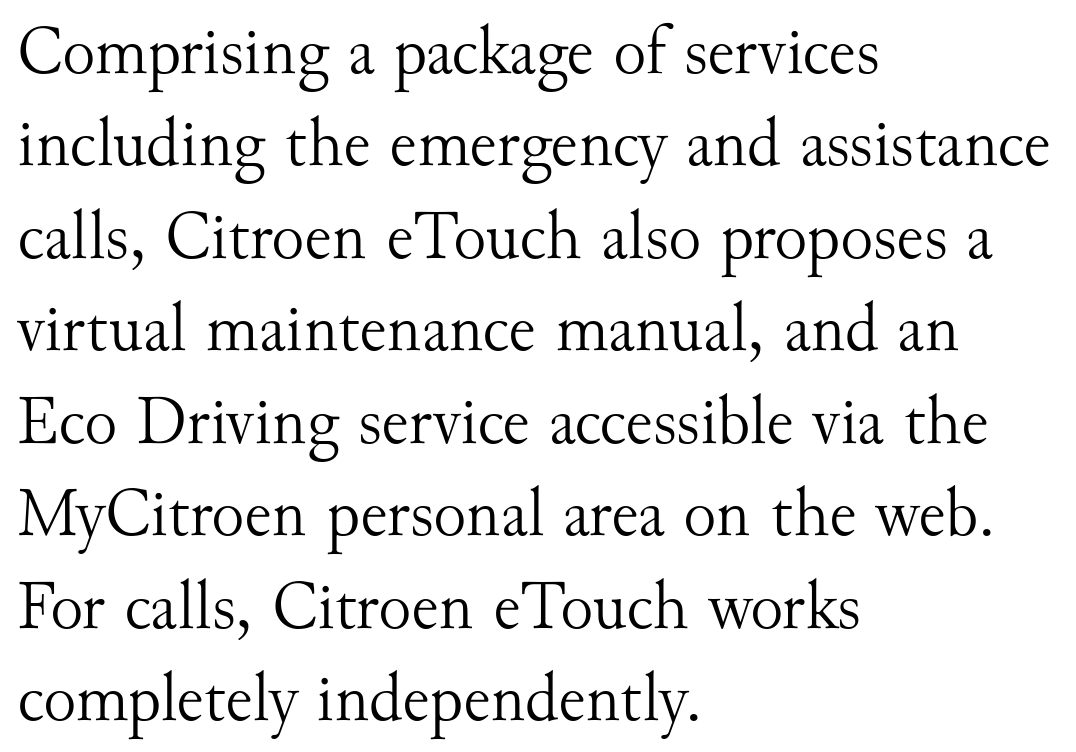
Here the designer chose a conventional face with non-uniform glyph widths. Examine the stroke ends and you'll spot serifs. The glyphs are unaccompanied by any horizontal stroke below them. What's the leading like? Ordinary, nothing unusual. Caption: multi-line text, flush left, ragged right.
